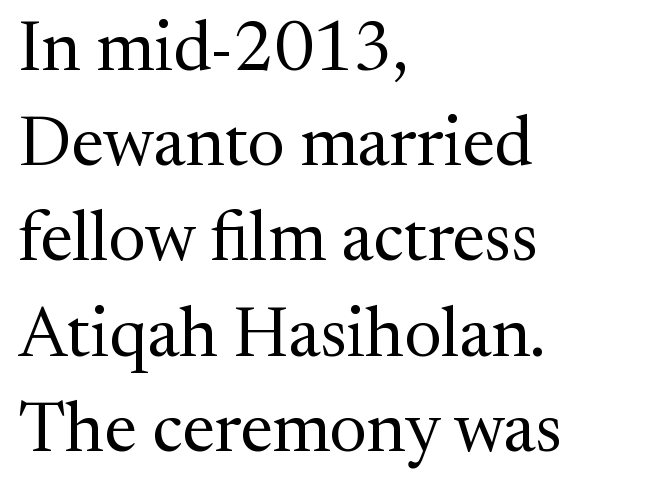
{"serif": "yes", "italic": "no", "bold": "no", "weight": "regular", "width": "normal", "stroke_contrast": "medium", "x_height": "medium", "monospaced": "no", "underline": "no", "align": "left", "line_spacing": "normal", "line_spacing_ratio": 1.36, "letter_spacing": "normal", "letter_spacing_em": 0.0, "glyph_px": 70}
